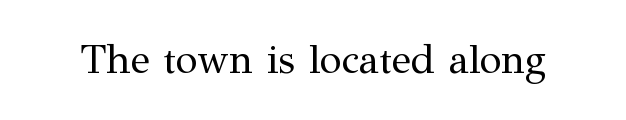
{"serif": "yes", "italic": "no", "bold": "no", "weight": "regular", "width": "normal", "stroke_contrast": "medium", "x_height": "medium", "monospaced": "no", "underline": "no", "letter_spacing": "normal", "letter_spacing_em": 0.0, "glyph_px": 40}
